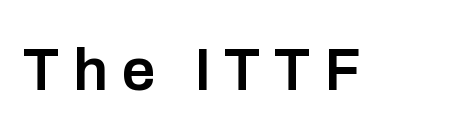
{"serif": "no", "italic": "no", "bold": "semi", "weight": "semibold", "width": "normal", "stroke_contrast": "low", "x_height": "medium", "monospaced": "no", "underline": "no", "letter_spacing": "wide", "letter_spacing_em": 0.22, "glyph_px": 60}
